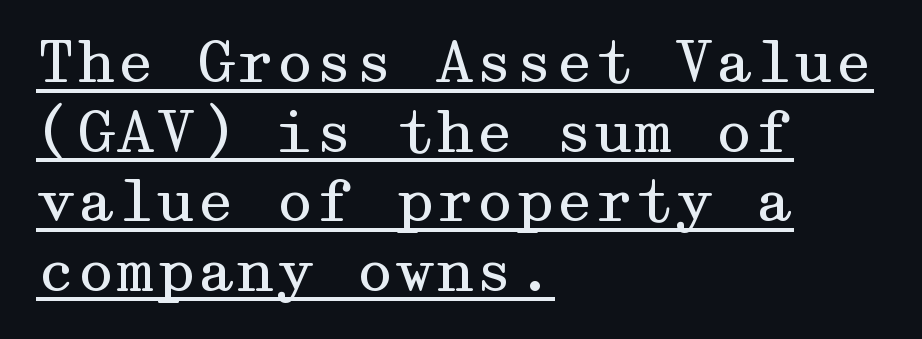
The image shows 57 px regular-weight, wide serif type, upright; set left-aligned, line spacing 1.22x, normal letter spacing, underlined; medium stroke contrast and a medium x-height.
